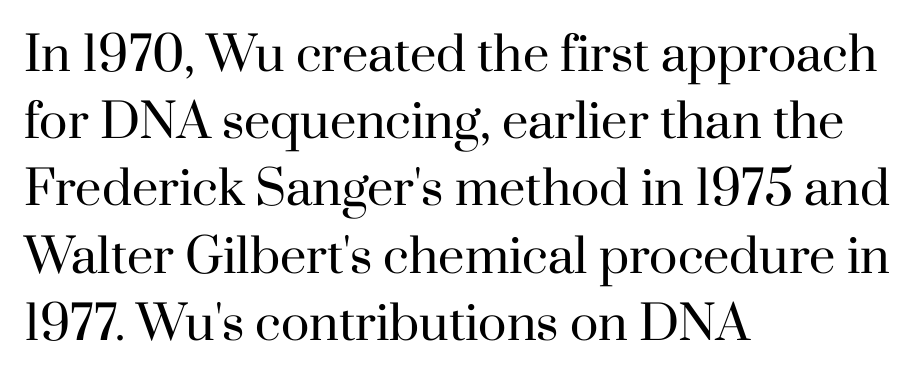
The image shows 47 px regular-weight serif type, upright; set left-aligned, normal line spacing (1.43x), normal letter spacing, not underlined; high stroke contrast and a small x-height.
